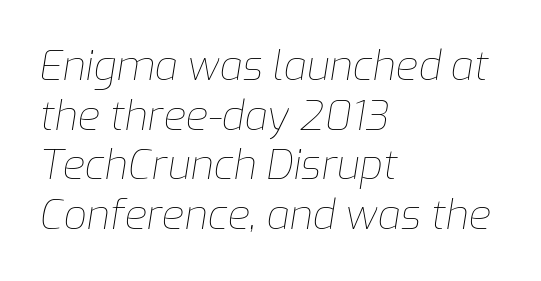
The rag falls on the right side of this text block. There is no visible air inserted between adjacent glyphs. When letters slant like this, we call the style italic. The face used here is proportionally spaced, like ordinary book or web type. Only glyphs here, with clear space below each row. Bold? No — there's no thickening of the strokes.
